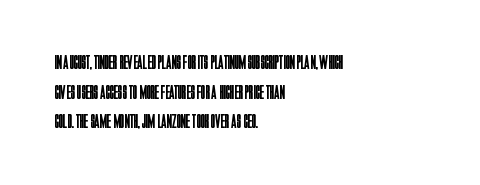
{"italic": "no", "bold": "no", "underline": "no", "align": "left", "line_spacing": "normal", "line_spacing_ratio": 1.48, "letter_spacing": "normal", "letter_spacing_em": 0.0, "glyph_px": 20}
